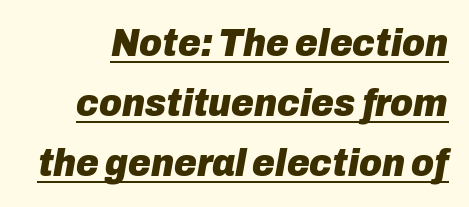
{"italic": "yes", "lean": "right", "slant_degrees": 10, "bold": "yes", "weight": "heavy", "width": "normal", "stroke_contrast": "low", "x_height": "medium", "monospaced": "no", "underline": "yes", "line_spacing": "normal", "line_spacing_ratio": 1.54, "letter_spacing": "normal", "letter_spacing_em": 0.0, "glyph_px": 39}
